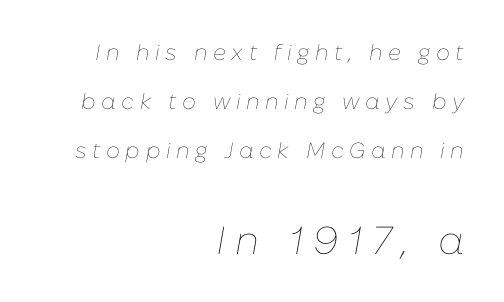
The image shows 39 px thin type, italic (leaning right); set right-aligned, loose line spacing (2.22x), unusually wide letter spacing (+0.25 em), not underlined; the second (bottom) block is 1.77x larger; low stroke contrast and a medium x-height.
